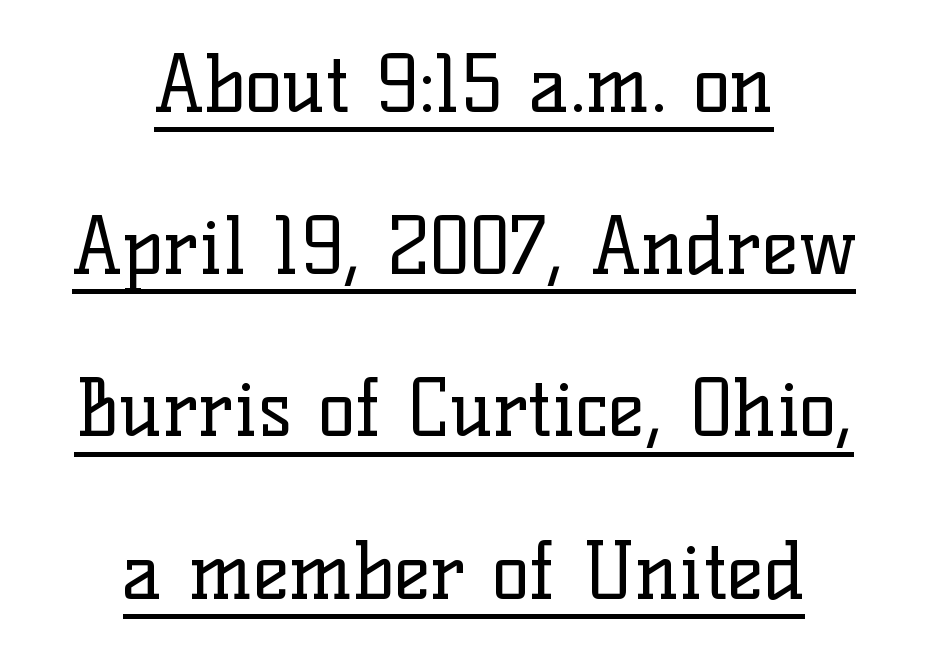
{"serif": "yes", "italic": "no", "bold": "no", "weight": "regular", "width": "normal", "stroke_contrast": "low", "x_height": "medium", "monospaced": "no", "underline": "yes", "align": "center", "line_spacing": "loose", "line_spacing_ratio": 2.08, "letter_spacing": "normal", "letter_spacing_em": 0.0, "glyph_px": 78}
